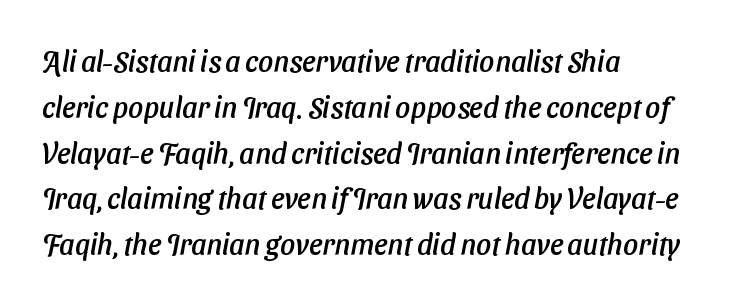
{"serif": "no", "width": "normal", "stroke_contrast": "low", "x_height": "medium", "monospaced": "no", "underline": "no", "align": "left", "line_spacing": "normal", "line_spacing_ratio": 1.58, "letter_spacing": "normal", "letter_spacing_em": 0.0, "glyph_px": 29}
